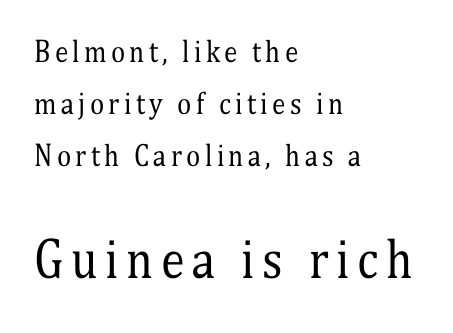
The text was rendered using a seriffed face with decorative stroke endings. These lines stack with their left ends in a neat column. Unlike italic type, these characters show no tilt at all. A typesetter would call this leading open, well beyond the default. A typesetter would call this proportional, since set widths differ per character. Think standard paragraph weight, or any step lighter than that.
